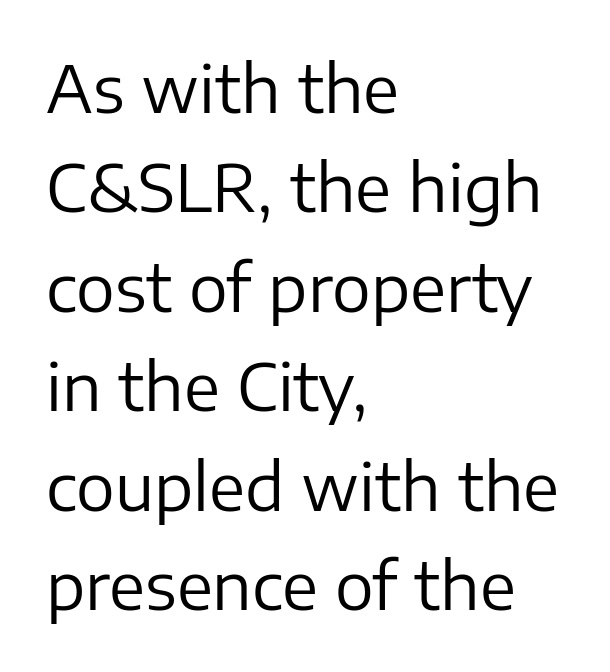
The cut favours lightness, reaching ordinary text weight at its darkest. These lines are set flush left with a ragged right edge. The typeface chosen for these lines omits serifs. The type is set solid horizontally, with unmodified tracking.
